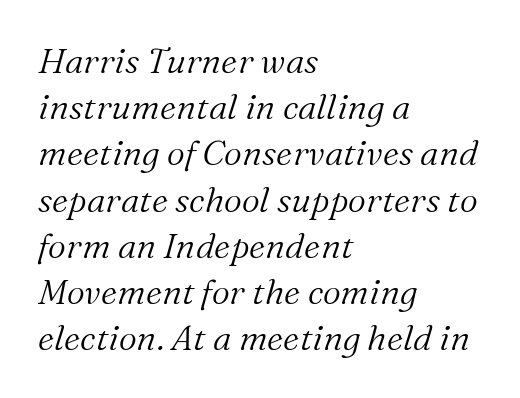
The image shows 35 px light serif type, italic (leaning right); set left-aligned, normal line spacing (1.32x), normal letter spacing, not underlined; medium stroke contrast and a medium x-height.
